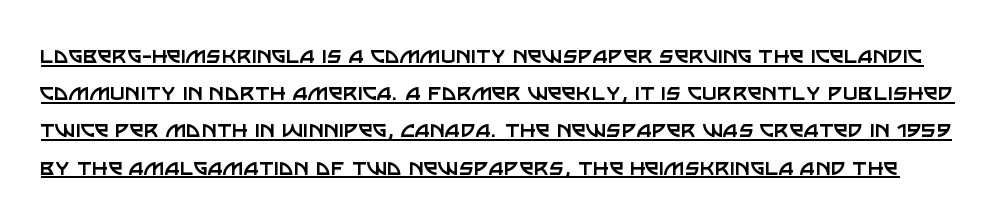
Q: Is the text bold? A: No.
Q: Is the text italic (slanted)? A: No, it is upright.
Q: Is the text underlined? A: Yes.
Q: Is the spacing between letters normal or unusually wide? A: Normal.
Q: Is the spacing between lines tight, normal or loose? A: Normal.
